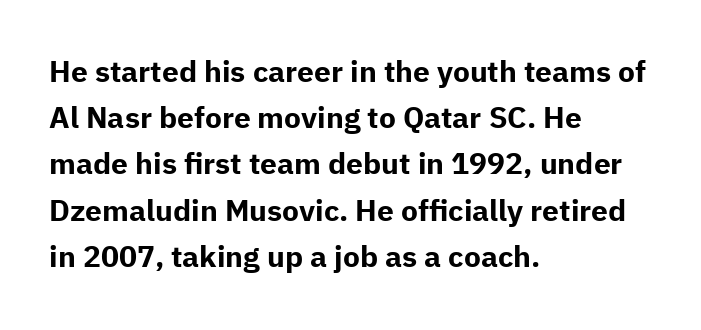
In terms of letterform style, serifs are entirely absent. Only glyphs here, with clear space below each row. Summary of weight: heavy, a full bold. The lettering stays uniformly vertical, giving the passage a roman look. Spacing verdict: proportional, widths tailored to each character.
